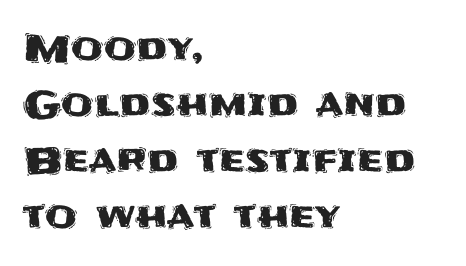
The image shows 37 px sans-serif type, upright; set left-aligned, normal line spacing (1.51x), normal letter spacing, not underlined; medium stroke contrast and a large x-height.
